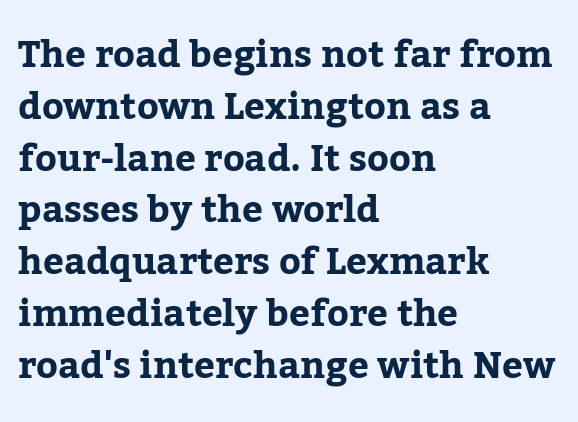
Quick note: underline off. On the weight axis this lands at bold, roughly 700. Is the block centered? No — it sits flush against the left margin. Do the characters align in a grid? No, the font is proportional. Characters remain perfectly vertical along every line. Nothing unusual about the tracking: characters are spaced as the font intends.
